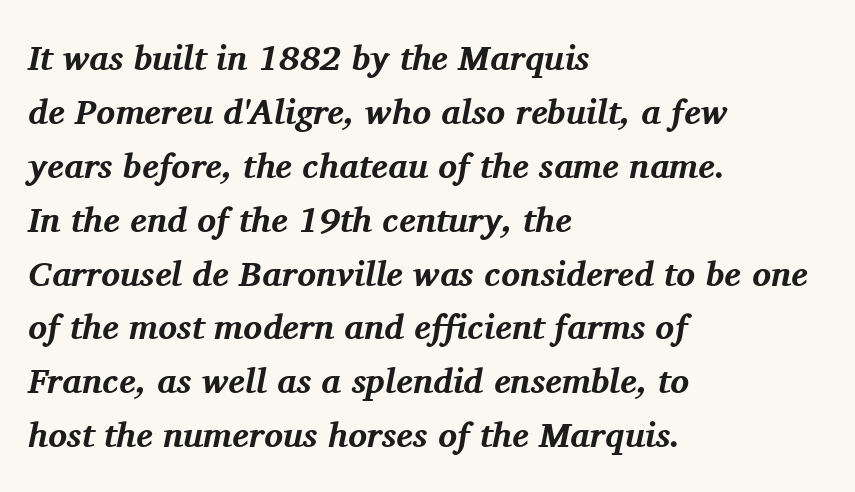
Bold? Absolutely — the strokes are thick and heavy. Teacher's note: observe the even left margin — that is flush-left alignment. Compared with ordinary roman type, these characters are visibly tilted. Is the letter spacing exaggerated? No — it looks like the ordinary default.
